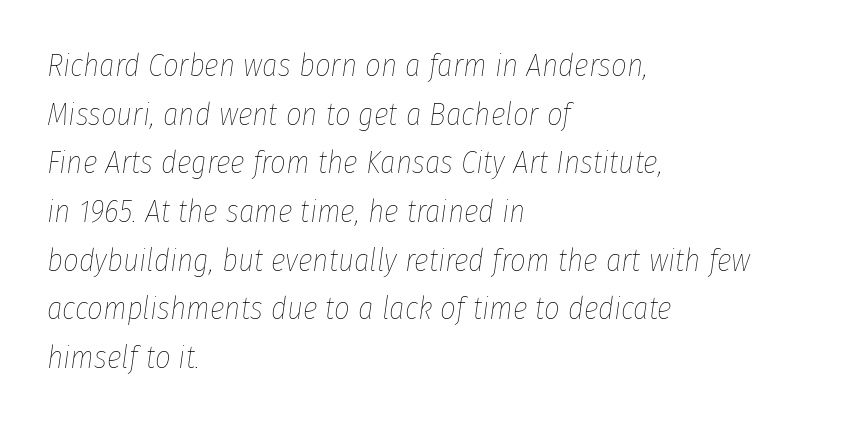
{"italic": "yes", "lean": "right", "slant_degrees": 8, "bold": "no", "weight": "thin", "width": "condensed", "stroke_contrast": "low", "x_height": "medium", "monospaced": "no", "underline": "no", "align": "left", "line_spacing": "normal", "line_spacing_ratio": 1.57, "letter_spacing": "normal", "letter_spacing_em": 0.0, "glyph_px": 31}
